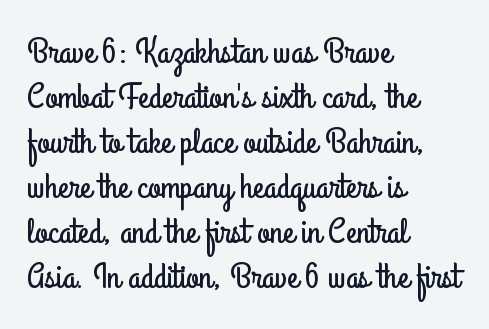
The image shows 36 px condensed sans-serif type; set left-aligned, normal line spacing (1.25x), normal letter spacing, not underlined; low stroke contrast and a small x-height.
